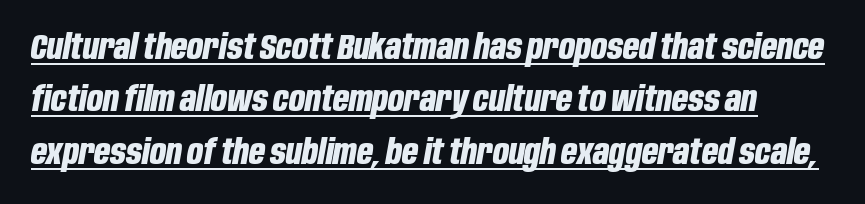
Q: Is the text bold? A: Yes.
Q: Is the text italic (slanted)? A: Yes, it leans right by about 10 degrees.
Q: Is the text underlined? A: Yes.
Q: Is the spacing between letters normal or unusually wide? A: Normal.
Q: Is the spacing between lines tight, normal or loose? A: Normal.
Q: Width (condensed, normal, or wide)? A: Condensed.
Q: Stroke contrast? A: Low.
Q: x-height? A: Large.
Q: Monospaced? A: No.
